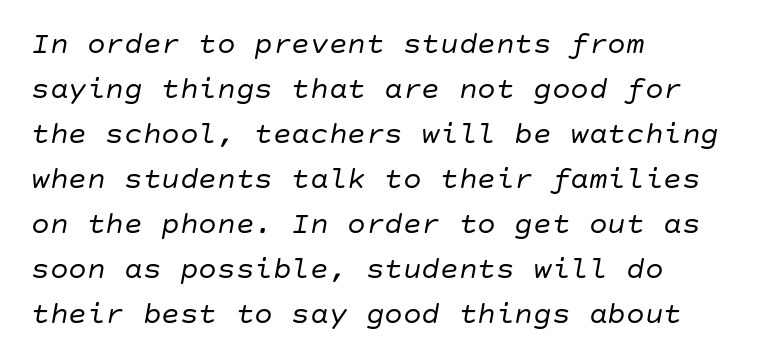
Q: Is the text bold? A: No.
Q: Is the text italic (slanted)? A: Yes, it leans right by about 10 degrees.
Q: Is the text underlined? A: No.
Q: How is the paragraph aligned? A: Left-aligned.
Q: Is the spacing between letters normal or unusually wide? A: Normal.
Q: Is the spacing between lines tight, normal or loose? A: Normal.
Q: Width (condensed, normal, or wide)? A: Normal.
Q: Stroke contrast? A: Low.
Q: x-height? A: Large.
